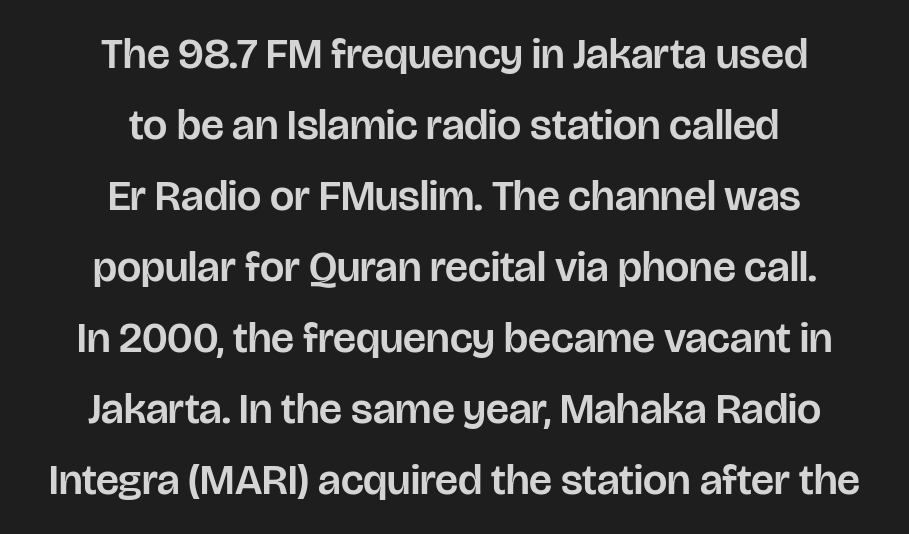
Each row of text sits above clean, open space. These lines are centered, leaving both edges ragged. Here the designer chose a conventional face with non-uniform glyph widths. Nothing sits at the stroke ends, so this counts as sans-serif.
